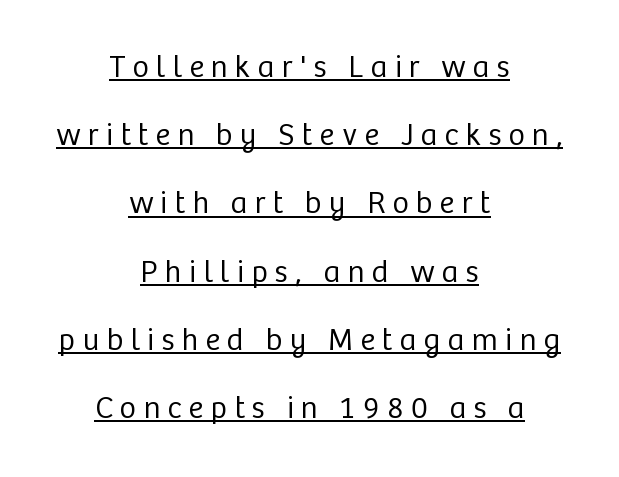
Letter spacing: wide. The strokes are not fattened; the text isn't bold. Glance below the letters and you will spot a drawn line. Note: no serifs on the glyphs. The line-height multiplier appears high, well above default. This sample uses an upright cut, with every glyph sitting square on the baseline.
